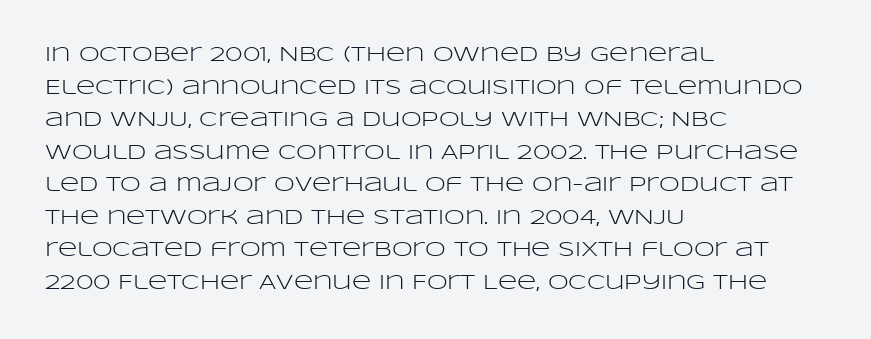
Q: Is the text bold? A: No.
Q: Is the text italic (slanted)? A: No, it is upright.
Q: Is the text underlined? A: No.
Q: How is the paragraph aligned? A: Left-aligned.
Q: Is the spacing between letters normal or unusually wide? A: Normal.
Q: Is the spacing between lines tight, normal or loose? A: Normal.
